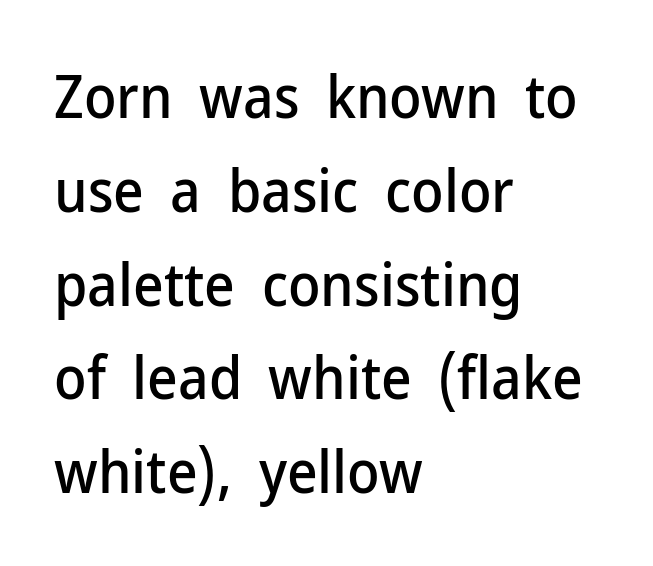
Q: Is the text italic (slanted)? A: No, it is upright.
Q: Is the typeface a serif or a sans-serif typeface? A: Sans-serif.
Q: Is the text underlined? A: No.
Q: How is the paragraph aligned? A: Left-aligned.
Q: Is the spacing between letters normal or unusually wide? A: Normal.
Q: Is the spacing between lines tight, normal or loose? A: Normal.
Q: Width (condensed, normal, or wide)? A: Normal.
Q: Stroke contrast? A: Low.
Q: x-height? A: Medium.
Q: Monospaced? A: No.
